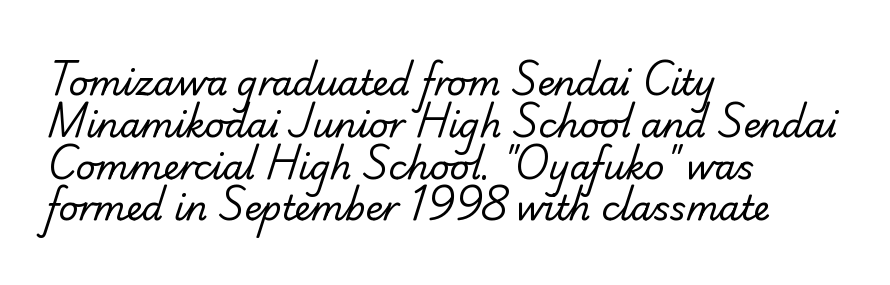
Weight: in the light-to-regular range. Note the varied advance widths — an 'i' is clearly narrower than an 'm'. Check under the words: just untouched page. These lines are set flush left with a ragged right edge.
